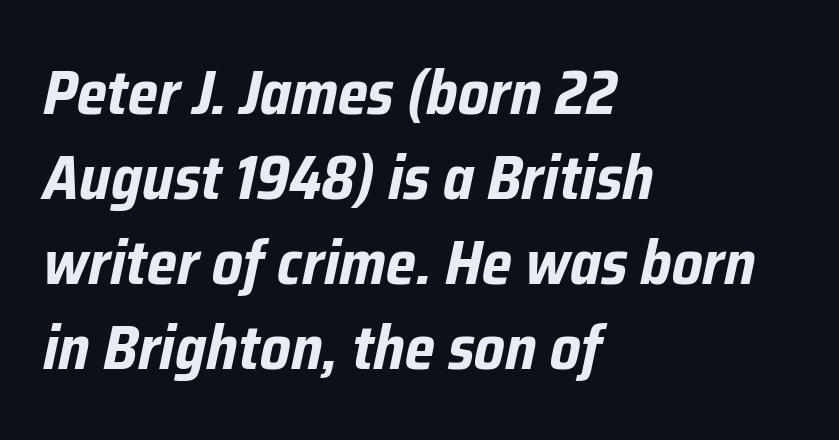
The passage shown stacks its lines at a standard gap. In terms of posture, this sample is oblique. Varying glyph widths throughout — classic text-font behaviour. The foot of each line stays bare and open.
